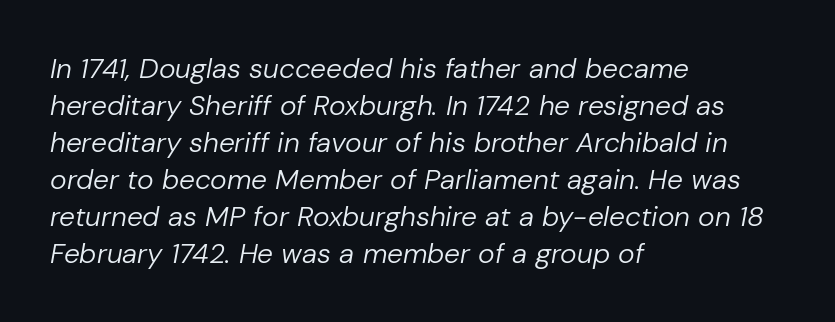
Q: Is the text bold? A: No.
Q: Is the text italic (slanted)? A: Yes, it leans right by about 10 degrees.
Q: Is the text underlined? A: No.
Q: How is the paragraph aligned? A: Left-aligned.
Q: Is the spacing between letters normal or unusually wide? A: Normal.
Q: Is the spacing between lines tight, normal or loose? A: Normal.
Q: Width (condensed, normal, or wide)? A: Normal.
Q: Stroke contrast? A: Low.
Q: x-height? A: Medium.
Q: Monospaced? A: No.
